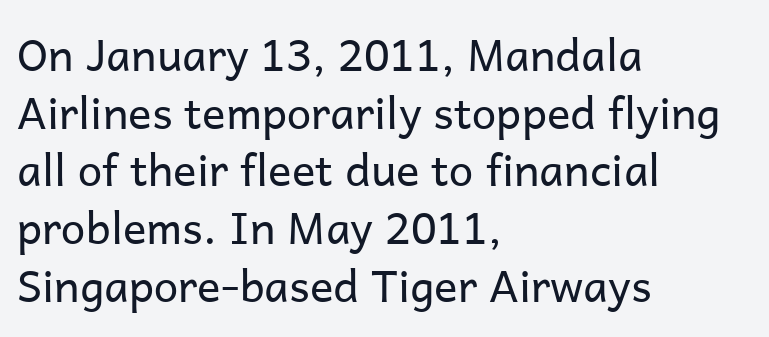
Q: Is the text bold? A: No.
Q: Is the text italic (slanted)? A: No, it is upright.
Q: Is the typeface a serif or a sans-serif typeface? A: Sans-serif.
Q: Is the text underlined? A: No.
Q: How is the paragraph aligned? A: Left-aligned.
Q: Is the spacing between letters normal or unusually wide? A: Normal.
Q: Is the spacing between lines tight, normal or loose? A: Normal.
Q: Width (condensed, normal, or wide)? A: Normal.
Q: Stroke contrast? A: Low.
Q: x-height? A: Medium.
Q: Monospaced? A: No.
